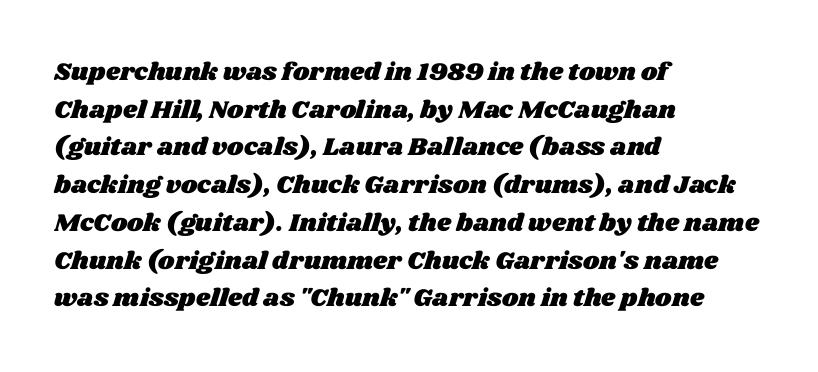
The zone under the glyphs is completely vacant. The letters sit at their default tracking, neither squeezed nor spread. Each line starts at the same left margin while the right side varies. A typesetter would call this leading conventional body-copy spacing.
